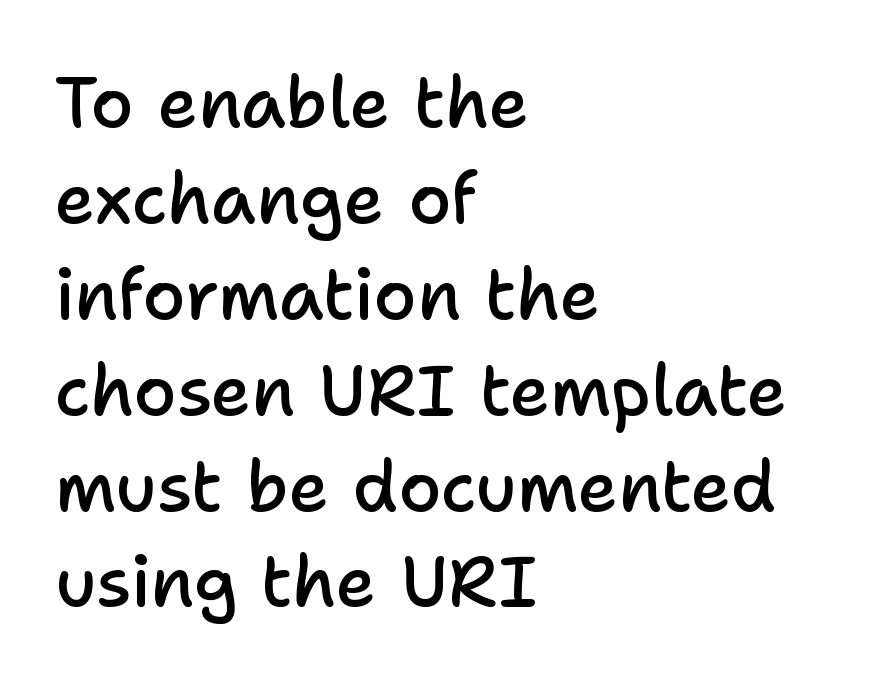
Q: Is the text bold? A: Semi-bold.
Q: Is the text italic (slanted)? A: No, it is upright.
Q: Is the typeface a serif or a sans-serif typeface? A: Sans-serif.
Q: Is the text underlined? A: No.
Q: How is the paragraph aligned? A: Left-aligned.
Q: Is the spacing between letters normal or unusually wide? A: Normal.
Q: Is the spacing between lines tight, normal or loose? A: Normal.
Q: Width (condensed, normal, or wide)? A: Normal.
Q: Stroke contrast? A: Low.
Q: x-height? A: Medium.
Q: Monospaced? A: No.
